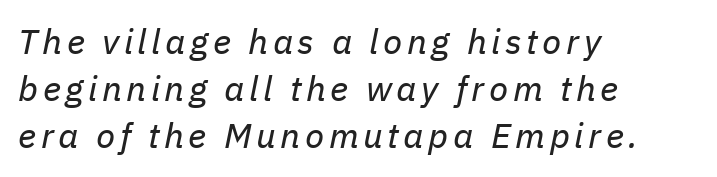
{"italic": "yes", "lean": "right", "slant_degrees": 11, "bold": "no", "weight": "regular", "width": "normal", "stroke_contrast": "low", "x_height": "medium", "monospaced": "no", "underline": "no", "align": "left", "line_spacing": "normal", "line_spacing_ratio": 1.35, "glyph_px": 35}
